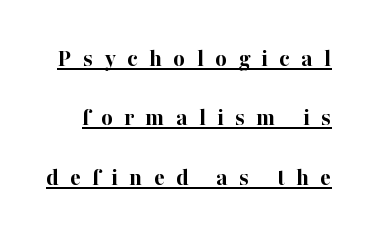
{"italic": "no", "bold": "yes", "underline": "yes", "line_spacing": "loose", "line_spacing_ratio": 2.38, "letter_spacing": "wide", "letter_spacing_em": 0.46, "glyph_px": 25}
